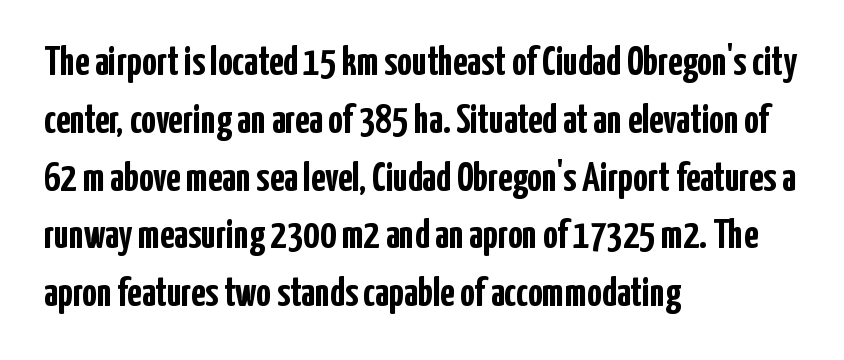
Q: Is the text bold? A: Yes.
Q: Is the text italic (slanted)? A: No, it is upright.
Q: Is the typeface a serif or a sans-serif typeface? A: Sans-serif.
Q: Is the text underlined? A: No.
Q: How is the paragraph aligned? A: Left-aligned.
Q: Is the spacing between letters normal or unusually wide? A: Normal.
Q: Is the spacing between lines tight, normal or loose? A: Normal.
Q: Width (condensed, normal, or wide)? A: Condensed.
Q: Stroke contrast? A: Low.
Q: x-height? A: Medium.
Q: Monospaced? A: No.
